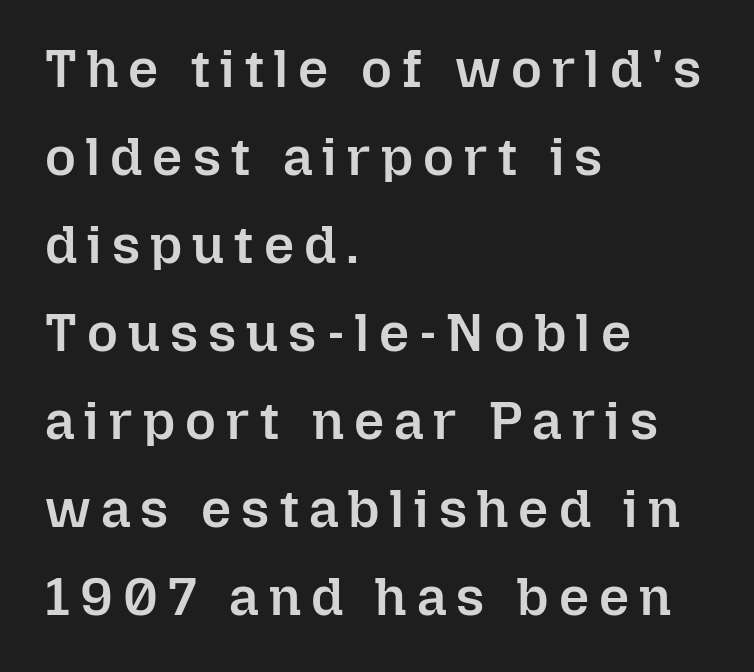
These lines carry some extra weight — a demibold, not a full bold. Looks like regular typesetting: each glyph gets only the width it needs. Each row of text sits above clean, open space. This is roman type, the default non-slanted kind. This sample is left-justified, so line endings fall wherever the words run out.
